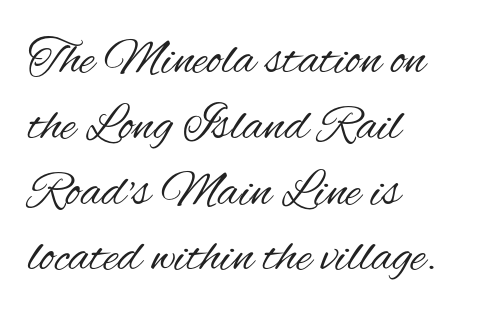
These lines stack with their left ends in a neat column. Counters stay open thanks to moderate or lighter strokes. The typeface chosen for these lines omits serifs. The rendering uses a moderate line-height, typical for paragraphs. No word sits above an underline.
